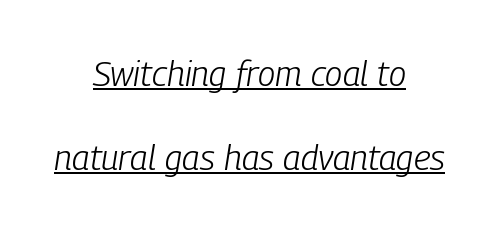
The image shows 35 px light, condensed type, italic (leaning right); set centered, loose line spacing (2.4x), normal letter spacing, underlined; low stroke contrast and a medium x-height.
